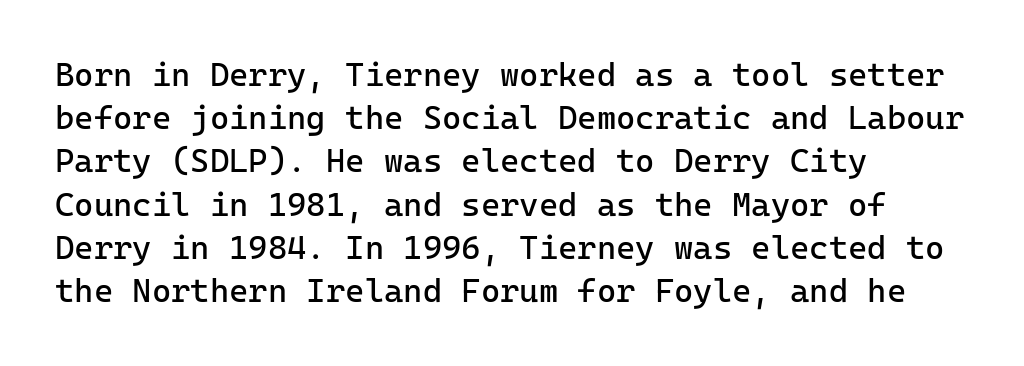
The image shows 33 px regular-weight sans-serif type, upright, monospaced; set left-aligned, normal line spacing (1.31x), normal letter spacing, not underlined; low stroke contrast and a medium x-height.
